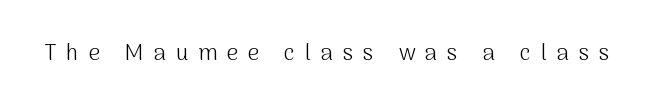
Q: Is the text bold? A: No.
Q: Is the text italic (slanted)? A: No, it is upright.
Q: Is the text underlined? A: No.
Q: Is the spacing between letters normal or unusually wide? A: Unusually wide.
